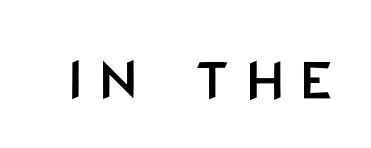
The image shows 60 px condensed sans-serif type, upright; set unusually wide letter spacing (+0.29 em), not underlined; low stroke contrast and a large x-height.
